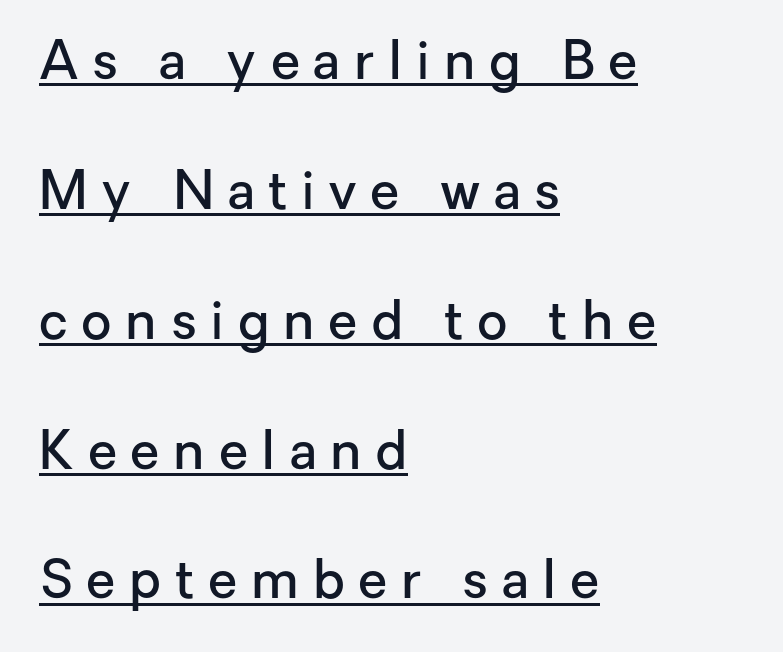
Q: Is the text bold? A: Semi-bold.
Q: Is the text italic (slanted)? A: No, it is upright.
Q: Is the typeface a serif or a sans-serif typeface? A: Sans-serif.
Q: Is the text underlined? A: Yes.
Q: How is the paragraph aligned? A: Left-aligned.
Q: Is the spacing between letters normal or unusually wide? A: Unusually wide.
Q: Is the spacing between lines tight, normal or loose? A: Loose.
Q: Width (condensed, normal, or wide)? A: Normal.
Q: Stroke contrast? A: Low.
Q: x-height? A: Medium.
Q: Monospaced? A: No.
